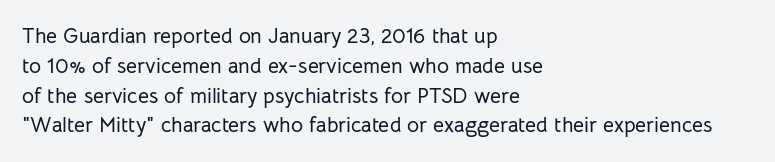
The image shows 21 px text type, upright; set left-aligned, normal line spacing (1.42x), normal letter spacing, not underlined.
